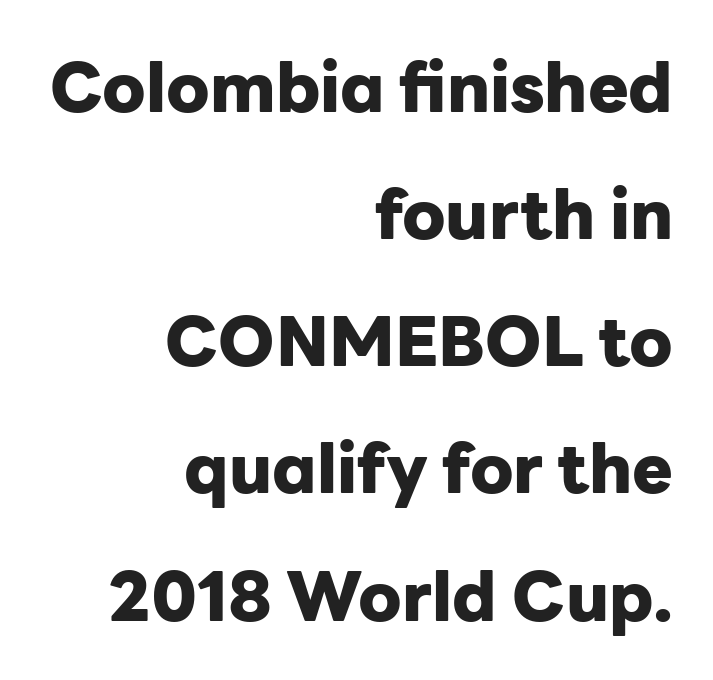
Q: Is the text bold? A: Yes.
Q: Is the text italic (slanted)? A: No, it is upright.
Q: Is the typeface a serif or a sans-serif typeface? A: Sans-serif.
Q: Is the text underlined? A: No.
Q: How is the paragraph aligned? A: Right-aligned.
Q: Is the spacing between letters normal or unusually wide? A: Normal.
Q: Width (condensed, normal, or wide)? A: Normal.
Q: Stroke contrast? A: Low.
Q: x-height? A: Medium.
Q: Monospaced? A: No.
